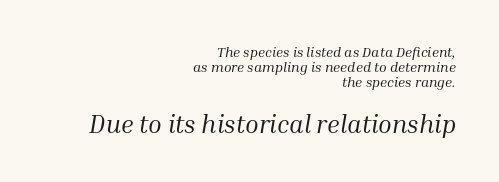
{"italic": "yes", "lean": "right", "slant_degrees": 10, "bold": "no", "underline": "no", "align": "right", "line_spacing": "tight", "line_spacing_ratio": 1.06, "letter_spacing": "normal", "letter_spacing_em": 0.0, "larger_block": "second", "size_ratio": 1.79, "glyph_px": 25}
